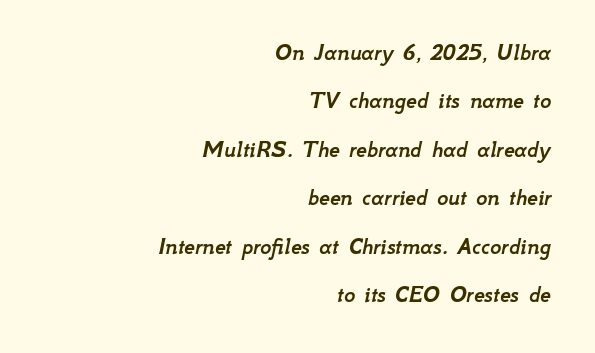
Q: Is the text italic (slanted)? A: Yes, it leans right by about 12 degrees.
Q: Is the text underlined? A: No.
Q: How is the paragraph aligned? A: Right-aligned.
Q: Is the spacing between letters normal or unusually wide? A: Normal.
Q: Is the spacing between lines tight, normal or loose? A: Loose.
